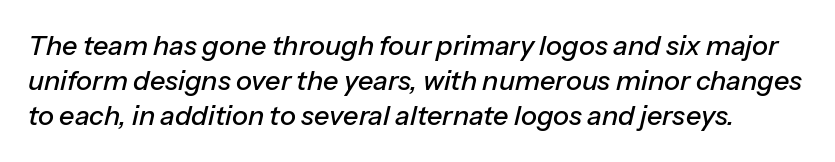
This is oblique type, the kind used for emphasis or titles. Whoever set this chose a conventional vertical rhythm. What stands out about the letter spacing? Nothing — it is the standard amount. Unmarked baselines from the first word to the last.
